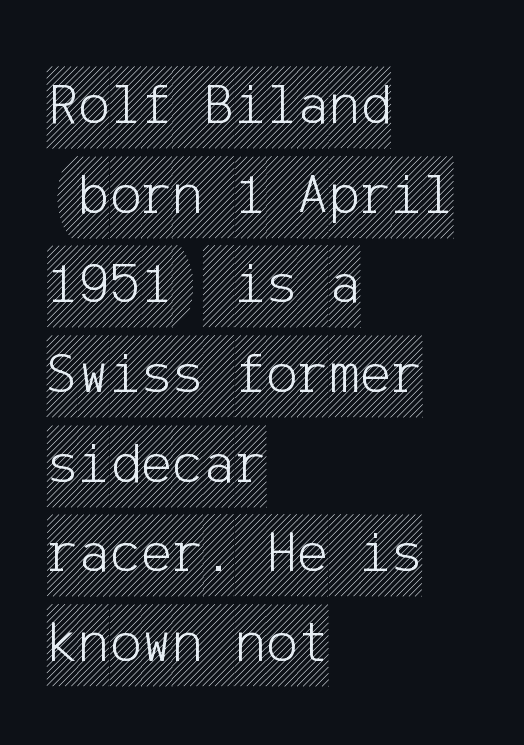
{"italic": "no", "width": "condensed", "x_height": "large", "underline": "no", "align": "left", "line_spacing": "normal", "line_spacing_ratio": 1.52, "letter_spacing": "normal", "letter_spacing_em": 0.0, "glyph_px": 59}
